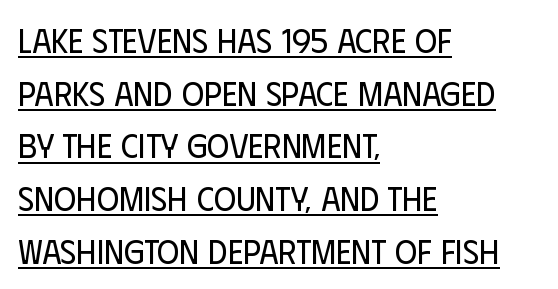
A typesetter would call this zero additional tracking. In terms of posture, this sample is upright. You can tell from the bare stems that sans-serif type was used. Is the type heavy? It reads as light-to-regular instead. What decoration does the sample have? An underline. This rendering uses left alignment, leaving the right contour irregular.
